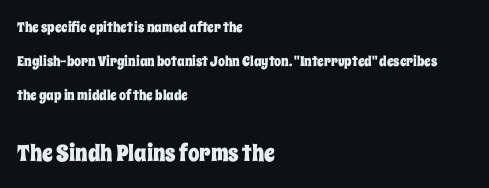
The image shows 23 px text type, upright; set left-aligned, loose line spacing (2.43x), normal letter spacing, not underlined; the second (bottom) block is 1.64x larger.
